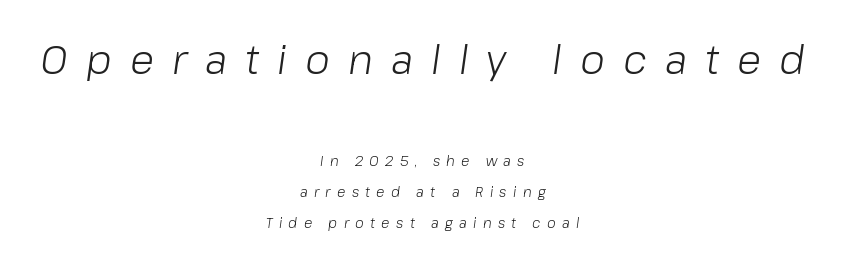
{"italic": "yes", "lean": "right", "slant_degrees": 8, "bold": "no", "weight": "light", "width": "normal", "stroke_contrast": "low", "x_height": "medium", "monospaced": "no", "underline": "no", "align": "center", "line_spacing": "loose", "line_spacing_ratio": 2.2, "letter_spacing": "wide", "letter_spacing_em": 0.45, "larger_block": "first", "size_ratio": 2.86, "glyph_px": 40}
